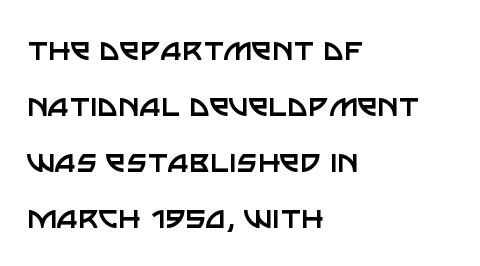
{"serif": "no", "italic": "no", "bold": "no", "weight": "regular", "width": "normal", "stroke_contrast": "low", "x_height": "large", "monospaced": "no", "underline": "no", "align": "left", "line_spacing": "normal", "line_spacing_ratio": 1.56, "letter_spacing": "normal", "letter_spacing_em": 0.0, "glyph_px": 36}
